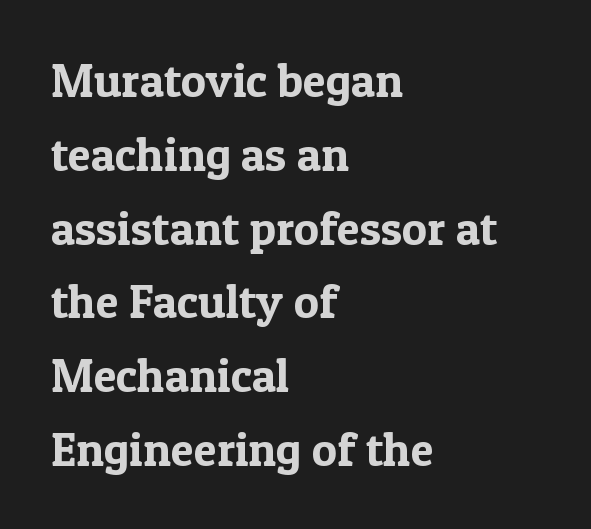
This sample keeps an unexceptional amount of space between lines. This sample uses plain, unmodified letter spacing. The lines in this sample share a left origin and differ only in where they stop. Decoration check: the copy has no underline. Rendered with straight, roman letterforms. The letters advance in unequal steps, a hallmark of proportional type.
